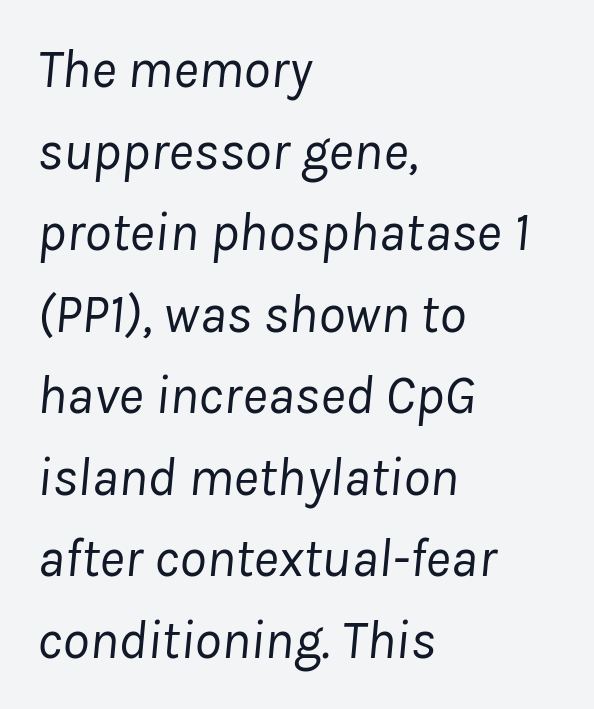
{"italic": "yes", "lean": "right", "slant_degrees": 8, "bold": "no", "weight": "regular", "width": "normal", "stroke_contrast": "low", "x_height": "medium", "monospaced": "no", "underline": "no", "align": "left", "line_spacing": "normal", "line_spacing_ratio": 1.51, "letter_spacing": "normal", "letter_spacing_em": 0.0, "glyph_px": 54}
